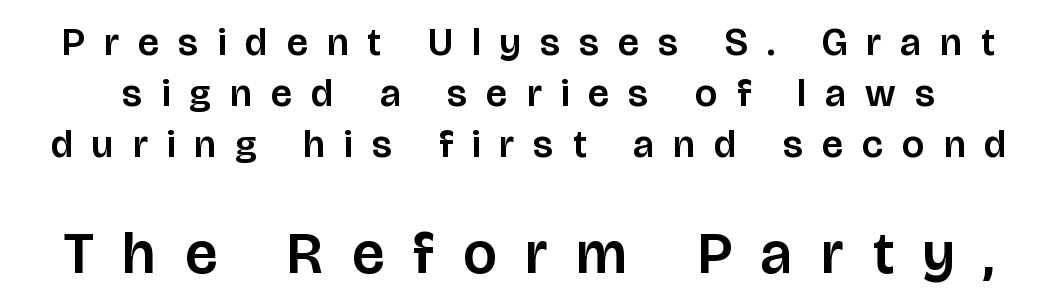
{"serif": "no", "italic": "no", "width": "normal", "stroke_contrast": "low", "x_height": "large", "monospaced": "no", "underline": "no", "line_spacing": "normal", "line_spacing_ratio": 1.31, "letter_spacing": "wide", "letter_spacing_em": 0.5, "larger_block": "second", "size_ratio": 1.51, "glyph_px": 59}
